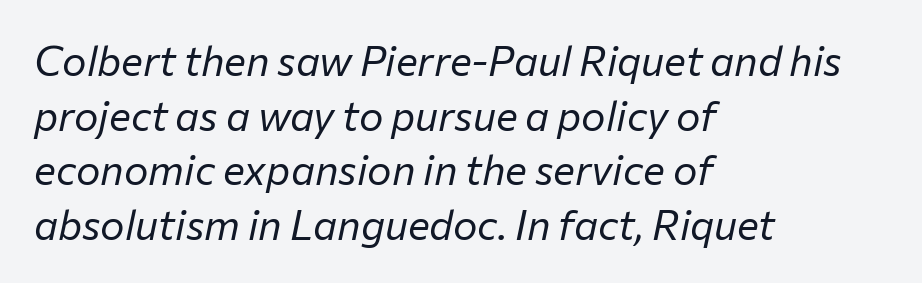
Q: Is the text bold? A: No.
Q: Is the text italic (slanted)? A: Yes, it leans right by about 12 degrees.
Q: Is the text underlined? A: No.
Q: How is the paragraph aligned? A: Left-aligned.
Q: Is the spacing between letters normal or unusually wide? A: Normal.
Q: Is the spacing between lines tight, normal or loose? A: Normal.
Q: Width (condensed, normal, or wide)? A: Normal.
Q: Stroke contrast? A: Low.
Q: x-height? A: Medium.
Q: Monospaced? A: No.
